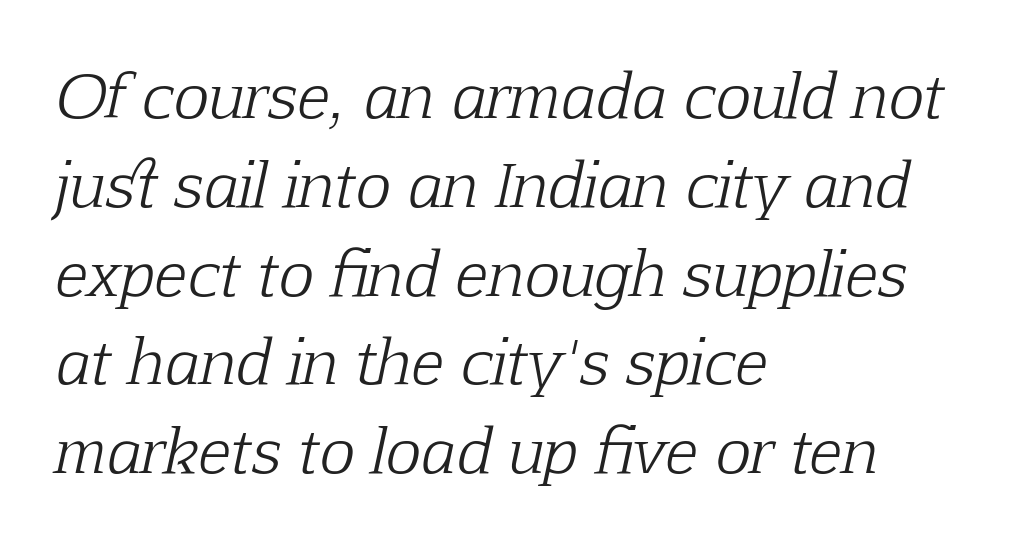
Q: Is the text bold? A: No.
Q: Is the text italic (slanted)? A: Yes, it leans right by about 12 degrees.
Q: Is the typeface a serif or a sans-serif typeface? A: Serif.
Q: Is the text underlined? A: No.
Q: How is the paragraph aligned? A: Left-aligned.
Q: Is the spacing between letters normal or unusually wide? A: Normal.
Q: Is the spacing between lines tight, normal or loose? A: Normal.
Q: Width (condensed, normal, or wide)? A: Normal.
Q: Stroke contrast? A: Low.
Q: x-height? A: Medium.
Q: Monospaced? A: No.
